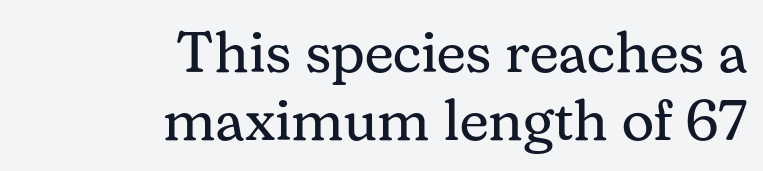
The image shows 57 px regular-weight serif type, upright; set right-aligned, line spacing 1.19x, normal letter spacing, not underlined; medium stroke contrast and a medium x-height.
